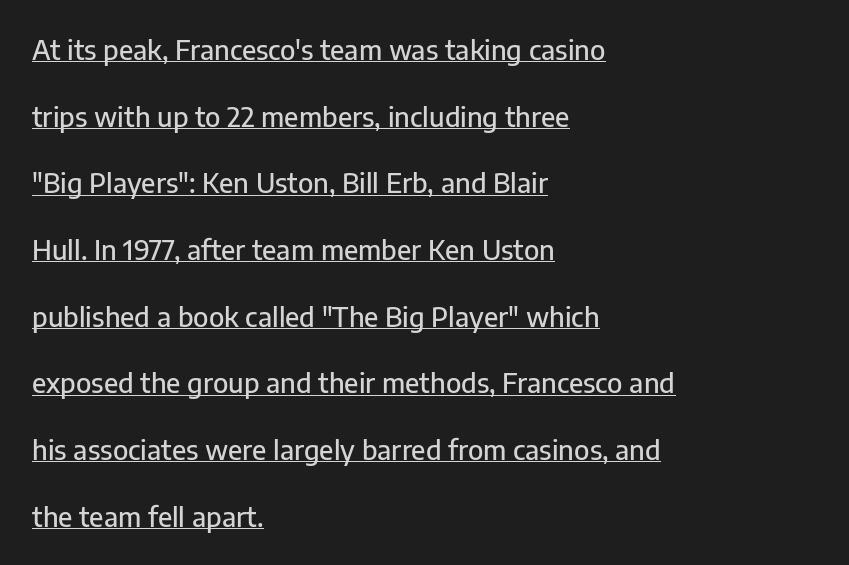
The image shows 27 px text type, upright; set left-aligned, loose line spacing (2.47x), normal letter spacing, underlined.
